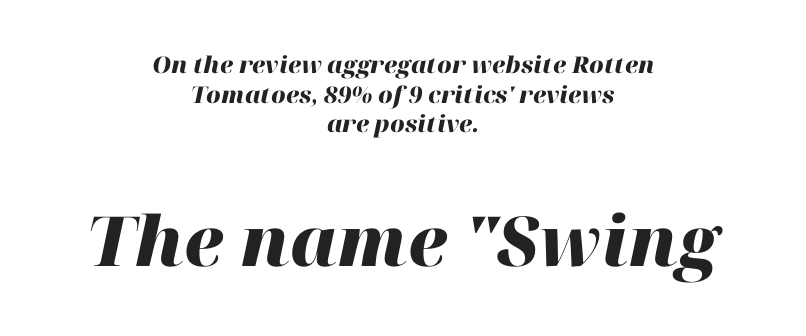
Think of a printed novel: that variable character pitch is what you see here. Looking at the ascenders, they clearly lean. Look at the tracking — it's just the regular setting, nothing added. The whitespace from short lines is split evenly between both sides. The later block is typeset at a bigger size than the earlier block.
